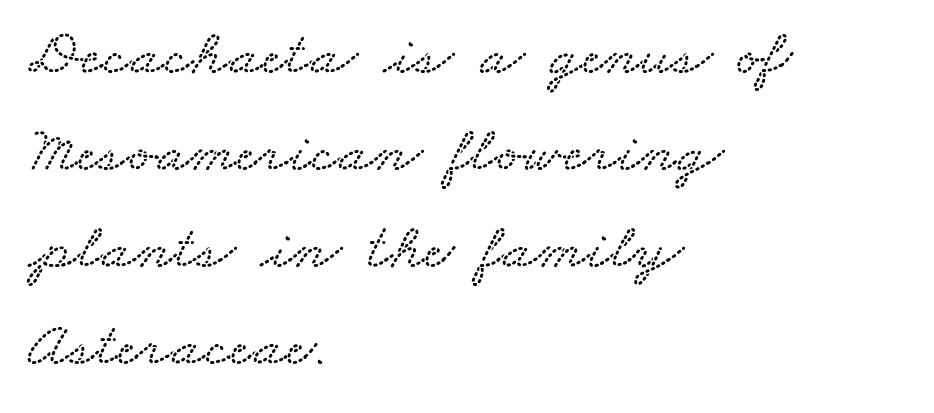
Here the designer chose a conventional face with non-uniform glyph widths. Horizontally, the lines are justified to the leading edge only. A normal amount of white space separates one row of letters from the next. Clear beneath every line of the passage. A typesetter would call this zero additional tracking.
